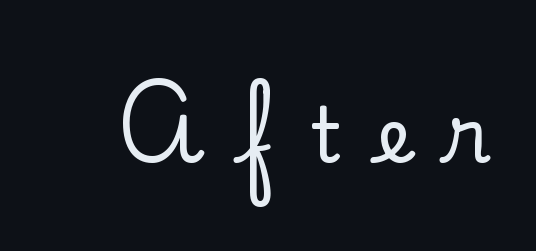
{"serif": "yes", "italic": "no", "width": "normal", "stroke_contrast": "low", "x_height": "small", "monospaced": "no", "underline": "no", "letter_spacing": "wide", "letter_spacing_em": 0.47, "glyph_px": 77}
